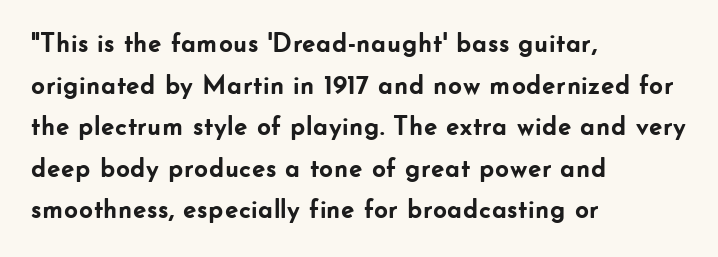
Q: Is the text bold? A: Yes.
Q: Is the text italic (slanted)? A: No, it is upright.
Q: Is the text underlined? A: No.
Q: How is the paragraph aligned? A: Left-aligned.
Q: Is the spacing between letters normal or unusually wide? A: Normal.
Q: Is the spacing between lines tight, normal or loose? A: Normal.
